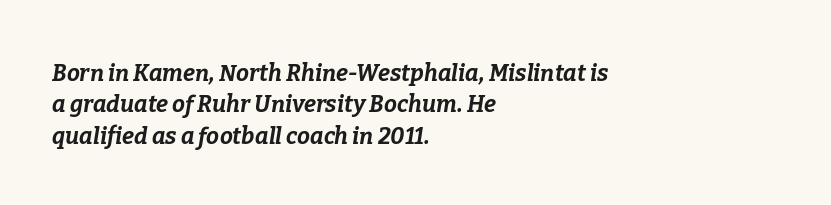
The image shows 23 px bold type, italic (leaning right); set left-aligned, normal line spacing (1.36x), normal letter spacing, not underlined.
